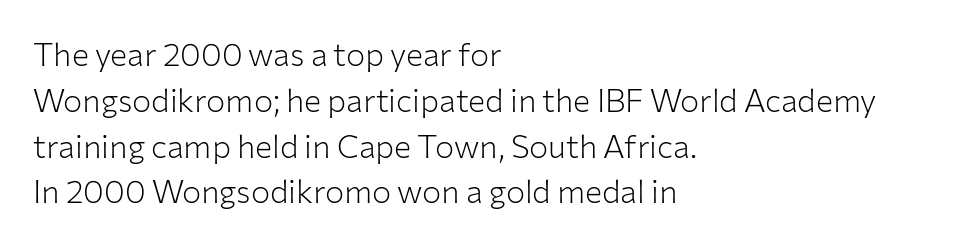
{"serif": "no", "italic": "no", "bold": "no", "weight": "light", "width": "normal", "stroke_contrast": "low", "x_height": "medium", "monospaced": "no", "underline": "no", "align": "left", "line_spacing": "normal", "line_spacing_ratio": 1.43, "letter_spacing": "normal", "letter_spacing_em": 0.0, "glyph_px": 32}
